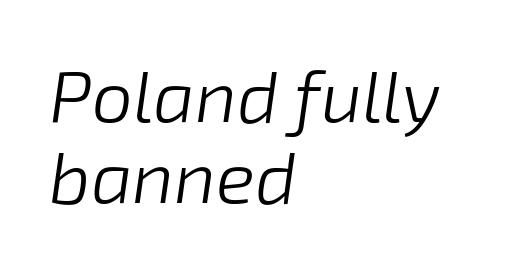
The image shows 73 px light type, italic (leaning right); set left-aligned, tight line spacing (1.11x), normal letter spacing, not underlined; low stroke contrast and a medium x-height.
